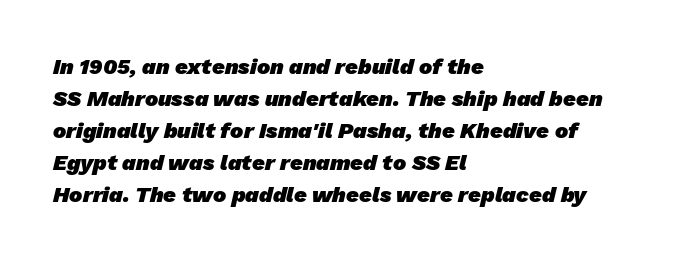
The image shows 22 px bold type; set left-aligned, normal line spacing (1.45x), normal letter spacing, not underlined.
